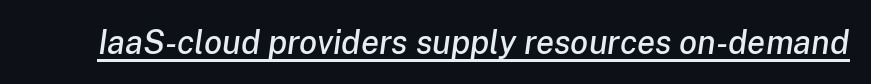
Q: Is the text italic (slanted)? A: Yes, it leans right by about 8 degrees.
Q: Is the text underlined? A: Yes.
Q: Is the spacing between letters normal or unusually wide? A: Normal.
Q: Width (condensed, normal, or wide)? A: Normal.
Q: Stroke contrast? A: Low.
Q: x-height? A: Medium.
Q: Monospaced? A: No.
